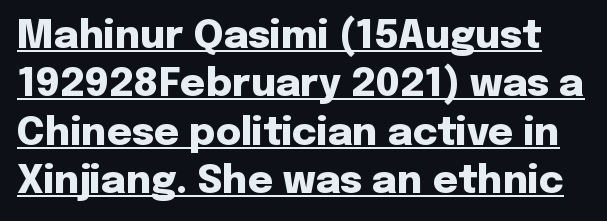
{"serif": "no", "italic": "no", "bold": "yes", "weight": "heavy", "width": "normal", "stroke_contrast": "low", "x_height": "medium", "monospaced": "no", "underline": "yes", "line_spacing_ratio": 1.24, "letter_spacing": "normal", "letter_spacing_em": 0.0, "glyph_px": 39}
